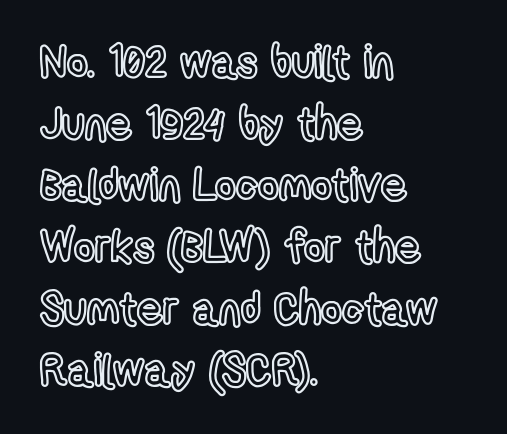
The image shows 45 px condensed type, upright; set left-aligned, normal line spacing (1.37x), normal letter spacing, not underlined; a medium x-height.
